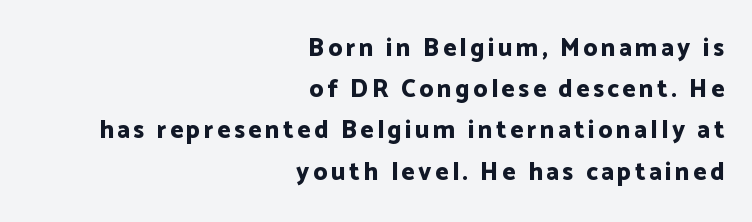
The rendering uses a bold face; every stroke is thick and dark. Ordinary non-slanted type is in use. Anything drawn beneath the words? Only blank space. A flush-right, rag-left setting is used for this passage. The lines sit at an ordinary, default distance from one another.
